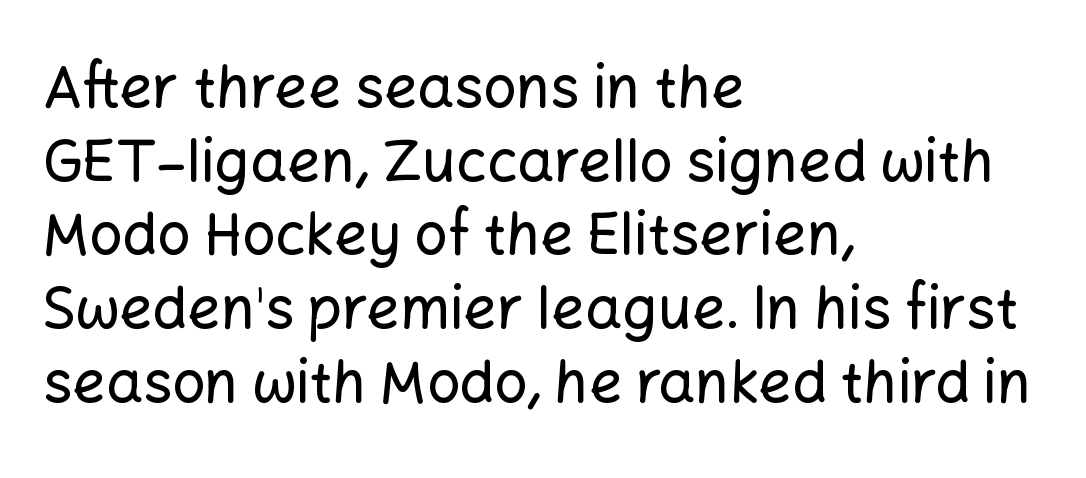
Layout note: lines flush left. Is the letter spacing exaggerated? No — it looks like the ordinary default. The string is rendered with underlining switched off. The passage shown stacks its lines at a standard gap. Note: no serifs on the glyphs.
